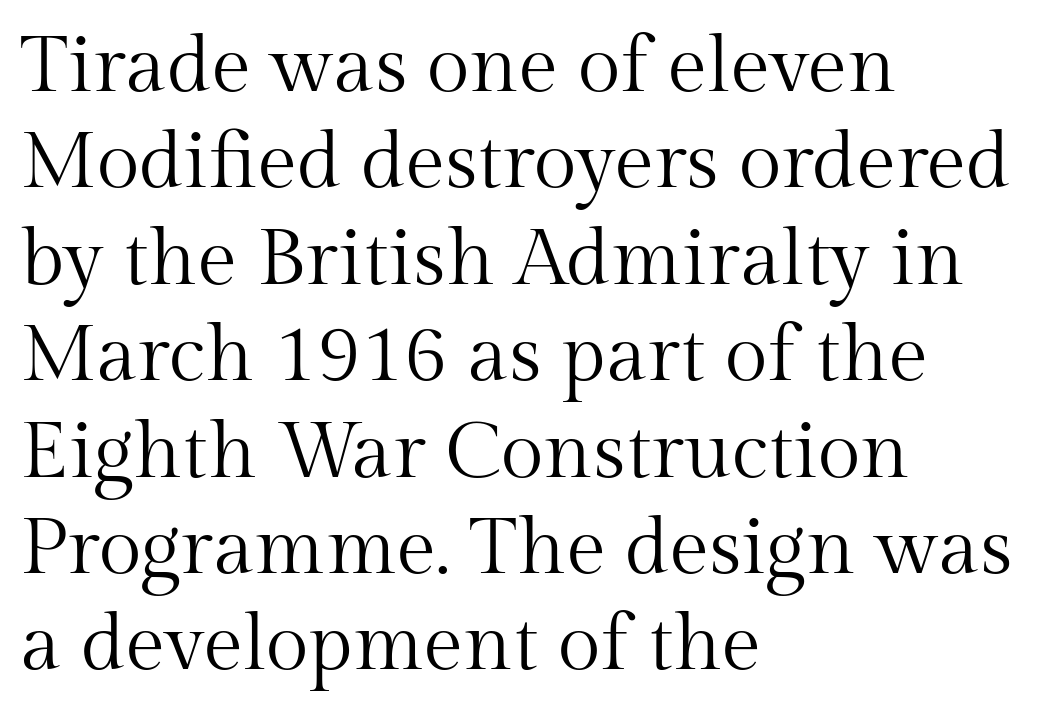
The image shows 79 px regular-weight serif type, upright; set left-aligned, line spacing 1.22x, normal letter spacing, not underlined; medium stroke contrast and a medium x-height.
